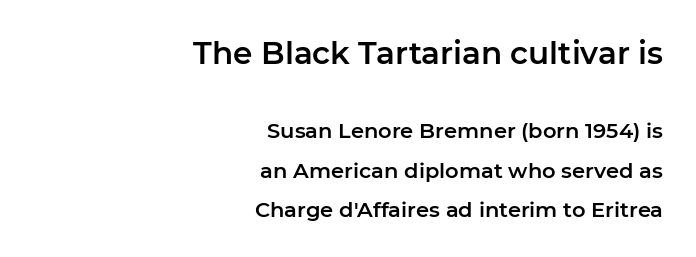
The image shows 31 px sans-serif type, upright; set right-aligned, loose line spacing (1.9x), normal letter spacing, not underlined; the first (top) block is 1.48x larger; low stroke contrast and a medium x-height.
